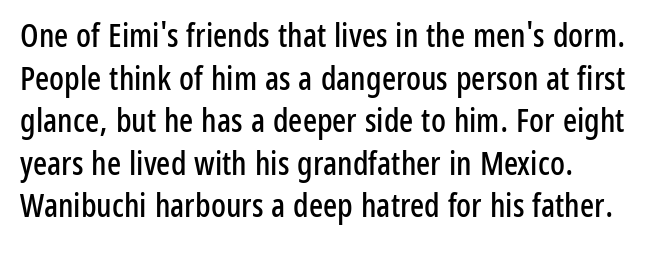
{"serif": "no", "italic": "no", "width": "condensed", "stroke_contrast": "low", "x_height": "medium", "monospaced": "no", "underline": "no", "line_spacing": "normal", "line_spacing_ratio": 1.29, "letter_spacing": "normal", "letter_spacing_em": 0.0, "glyph_px": 33}
